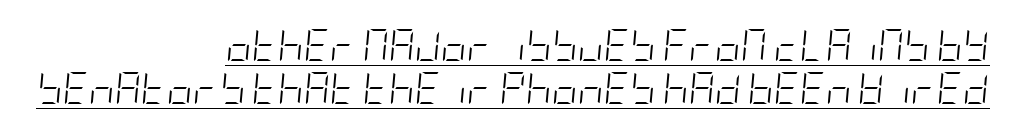
Q: Is the text bold? A: No.
Q: Is the text italic (slanted)? A: Yes, it leans right by about 5 degrees.
Q: Is the text underlined? A: Yes.
Q: How is the paragraph aligned? A: Right-aligned.
Q: Is the spacing between letters normal or unusually wide? A: Normal.
Q: Is the spacing between lines tight, normal or loose? A: Normal.
Q: Width (condensed, normal, or wide)? A: Condensed.
Q: Stroke contrast? A: Low.
Q: x-height? A: Large.
